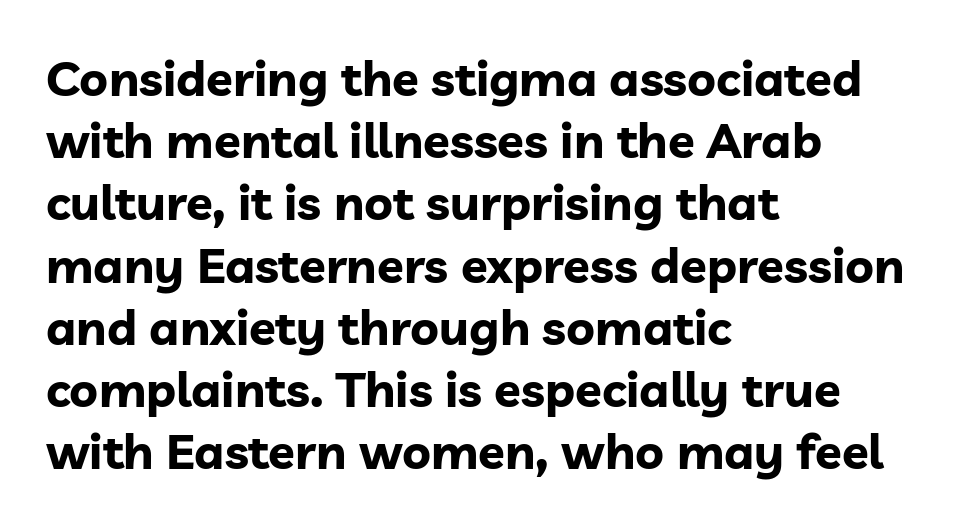
The image shows 49 px bold sans-serif type, upright; set left-aligned, normal line spacing (1.27x), normal letter spacing, not underlined; low stroke contrast and a medium x-height.
